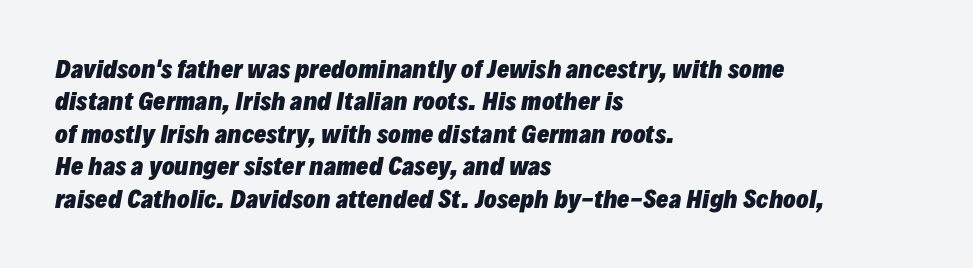
The image shows 23 px bold type, italic (leaning right); set left-aligned, normal line spacing (1.41x), normal letter spacing, not underlined.
